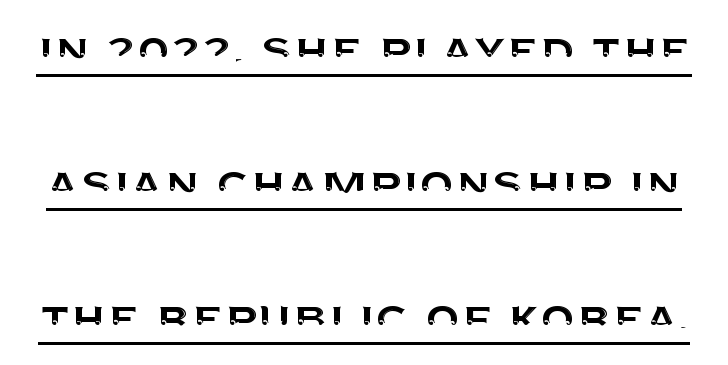
{"serif": "no", "italic": "no", "width": "normal", "stroke_contrast": "medium", "x_height": "large", "monospaced": "no", "underline": "yes", "line_spacing": "loose", "line_spacing_ratio": 2.39, "letter_spacing": "normal", "letter_spacing_em": 0.0, "glyph_px": 56}
